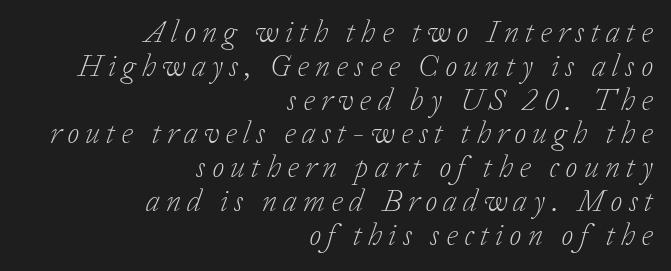
Proportional: the letters do not fall into vertical columns. A typesetter would call this leading minimal, almost set solid. Letters have the restrained weight of plain body copy at most. This sample is right-justified, so line beginnings fall wherever the words allow. Observe the wide spacing: letters keep a clear distance from each other. This sample uses an oblique cut, with every glyph tilted off the vertical.
